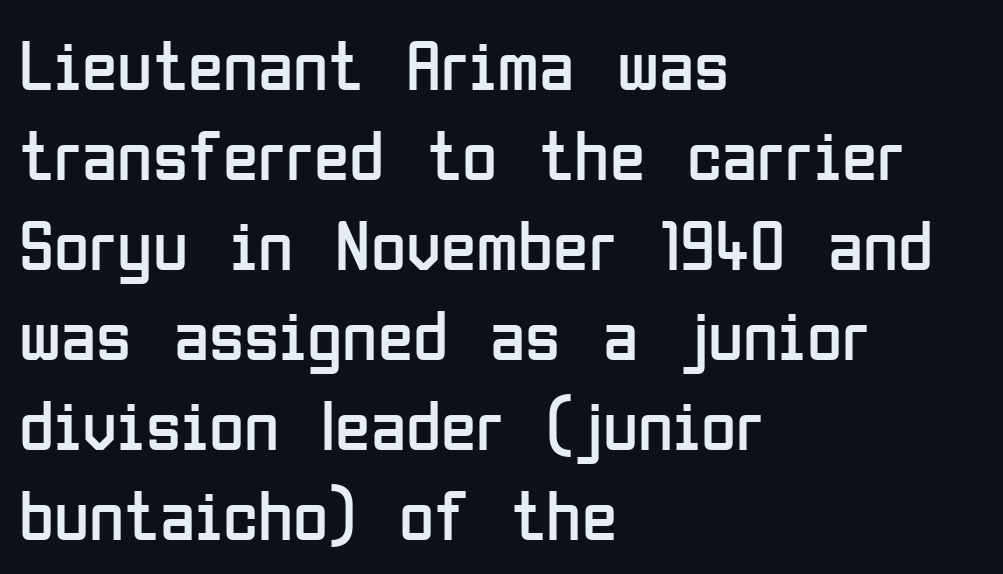
The image shows 72 px regular-weight, condensed sans-serif type, upright; set left-aligned, normal line spacing (1.25x), normal letter spacing, not underlined; low stroke contrast and a medium x-height.
